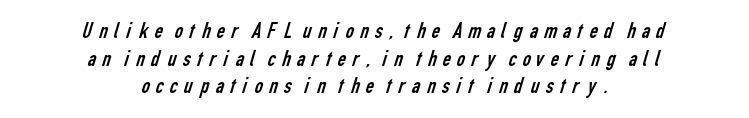
Q: Is the text bold? A: No.
Q: Is the text underlined? A: No.
Q: How is the paragraph aligned? A: Centered.
